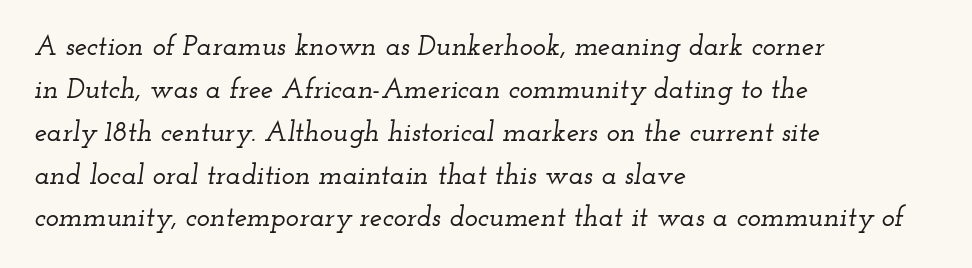
Q: Is the text italic (slanted)? A: Yes, it leans right by about 12 degrees.
Q: Is the typeface a serif or a sans-serif typeface? A: Serif.
Q: Is the text underlined? A: No.
Q: How is the paragraph aligned? A: Left-aligned.
Q: Is the spacing between letters normal or unusually wide? A: Normal.
Q: Is the spacing between lines tight, normal or loose? A: Normal.
Q: Width (condensed, normal, or wide)? A: Wide.
Q: Stroke contrast? A: Low.
Q: x-height? A: Small.
Q: Monospaced? A: No.
